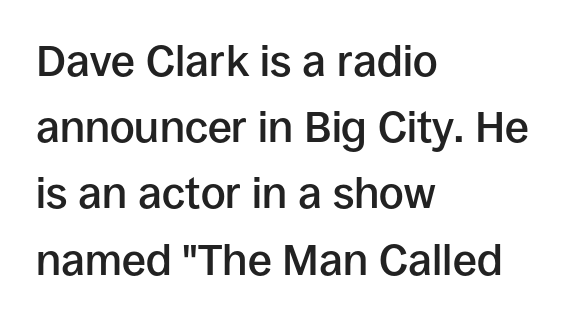
{"serif": "no", "italic": "no", "bold": "semi", "weight": "semibold", "width": "normal", "stroke_contrast": "low", "x_height": "large", "monospaced": "no", "underline": "no", "align": "left", "line_spacing": "normal", "line_spacing_ratio": 1.54, "letter_spacing": "normal", "letter_spacing_em": 0.0, "glyph_px": 43}
